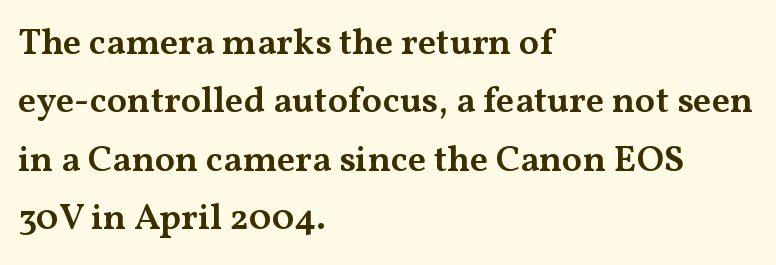
Q: Is the text bold? A: Semi-bold.
Q: Is the text italic (slanted)? A: No, it is upright.
Q: Is the typeface a serif or a sans-serif typeface? A: Serif.
Q: Is the text underlined? A: No.
Q: How is the paragraph aligned? A: Left-aligned.
Q: Is the spacing between letters normal or unusually wide? A: Normal.
Q: Is the spacing between lines tight, normal or loose? A: Normal.
Q: Width (condensed, normal, or wide)? A: Wide.
Q: Stroke contrast? A: Medium.
Q: x-height? A: Medium.
Q: Monospaced? A: No.
